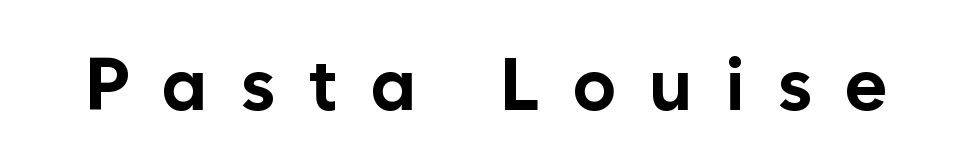
{"serif": "no", "italic": "no", "bold": "yes", "weight": "bold", "width": "normal", "stroke_contrast": "low", "x_height": "medium", "monospaced": "no", "underline": "no", "letter_spacing": "wide", "letter_spacing_em": 0.45, "glyph_px": 73}
